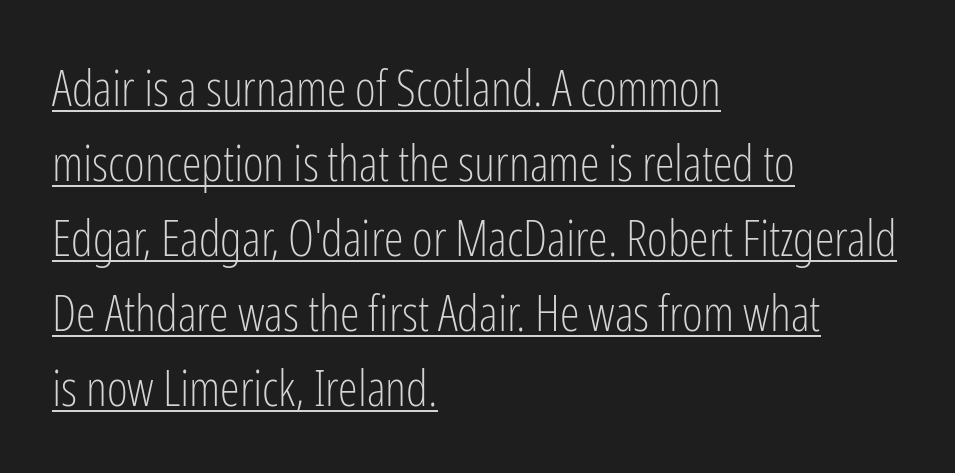
Nothing unusual about the tracking: characters are spaced as the font intends. The typeface has the unassuming heft of standard copy or less. In terms of letterform style, serifs are entirely absent. A typesetter would mark this as roman, not italic.
